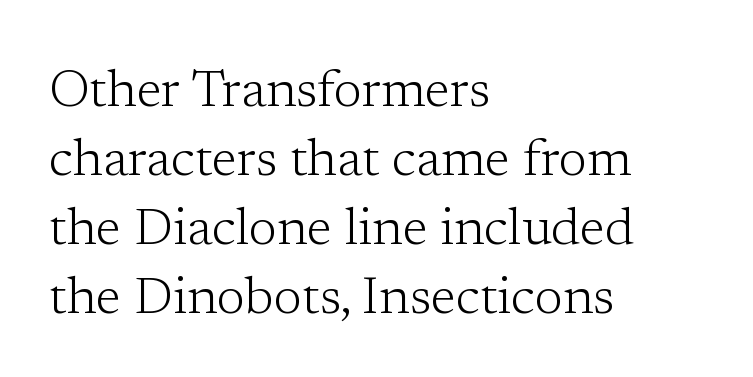
The image shows 52 px light serif type, upright; set left-aligned, normal line spacing (1.33x), normal letter spacing, not underlined; low stroke contrast and a medium x-height.
